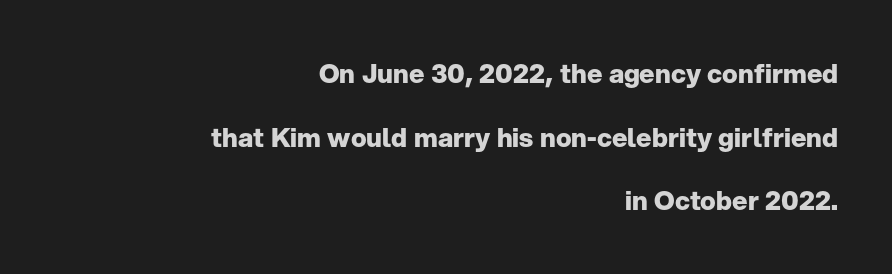
The image shows 26 px bold type, upright; set right-aligned, loose line spacing (2.45x), normal letter spacing, not underlined.
